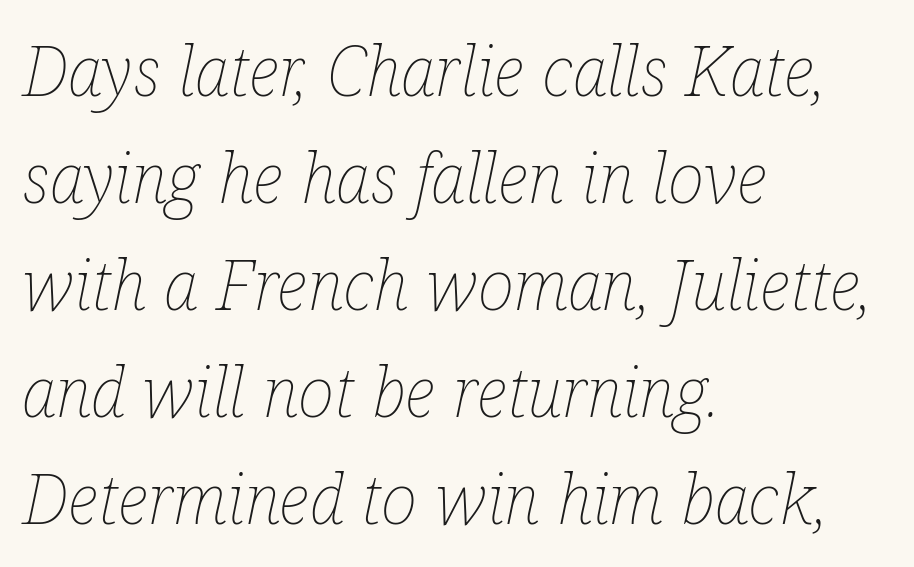
Here the designer chose a conventional face with non-uniform glyph widths. This rendering features lettering with no underline. Style check: oblique. Does extra space separate the letters? No, they use regular spacing.
